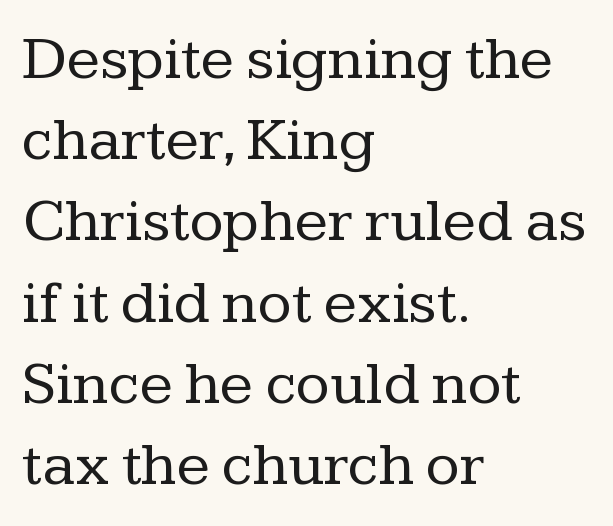
Q: Is the text bold? A: No.
Q: Is the text italic (slanted)? A: No, it is upright.
Q: Is the typeface a serif or a sans-serif typeface? A: Serif.
Q: Is the text underlined? A: No.
Q: How is the paragraph aligned? A: Left-aligned.
Q: Is the spacing between letters normal or unusually wide? A: Normal.
Q: Is the spacing between lines tight, normal or loose? A: Normal.
Q: Width (condensed, normal, or wide)? A: Normal.
Q: Stroke contrast? A: Low.
Q: x-height? A: Medium.
Q: Monospaced? A: No.
